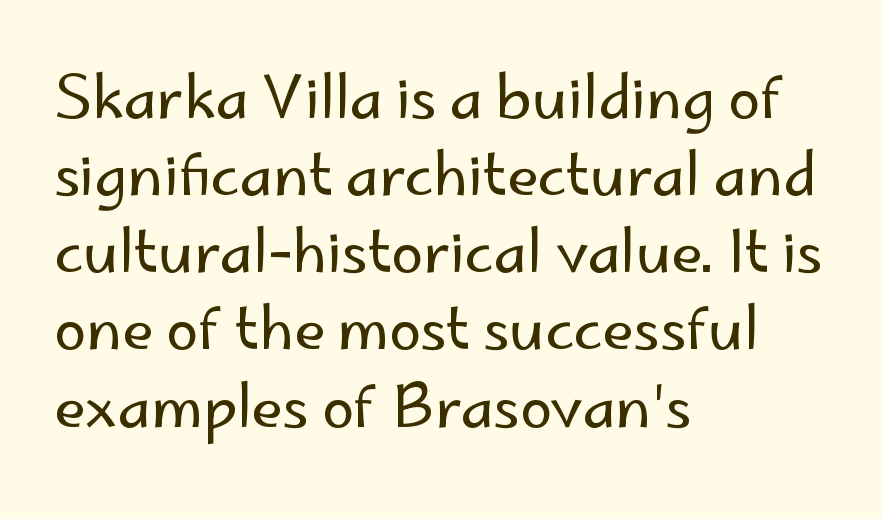
The image shows 58 px regular-weight sans-serif type, upright; set left-aligned, normal line spacing (1.33x), normal letter spacing, not underlined; low stroke contrast and a small x-height.
